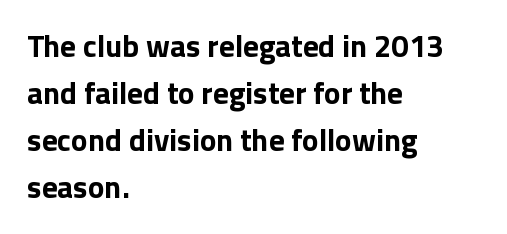
The face used here is proportionally spaced, like ordinary book or web type. Underlining? Definitely not there. The characters look thick and weighty, a clear bold. Characters follow at the spacing the type designer built in. Reading down the block, your eye returns to a fixed left position each line.
